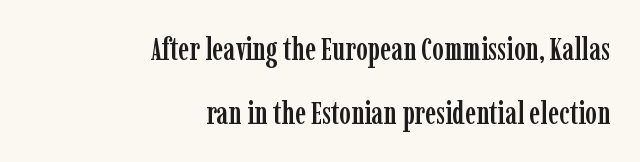
The image shows 31 px condensed serif type, upright; set right-aligned, loose line spacing (2.06x), normal letter spacing, not underlined; low stroke contrast and a medium x-height.
